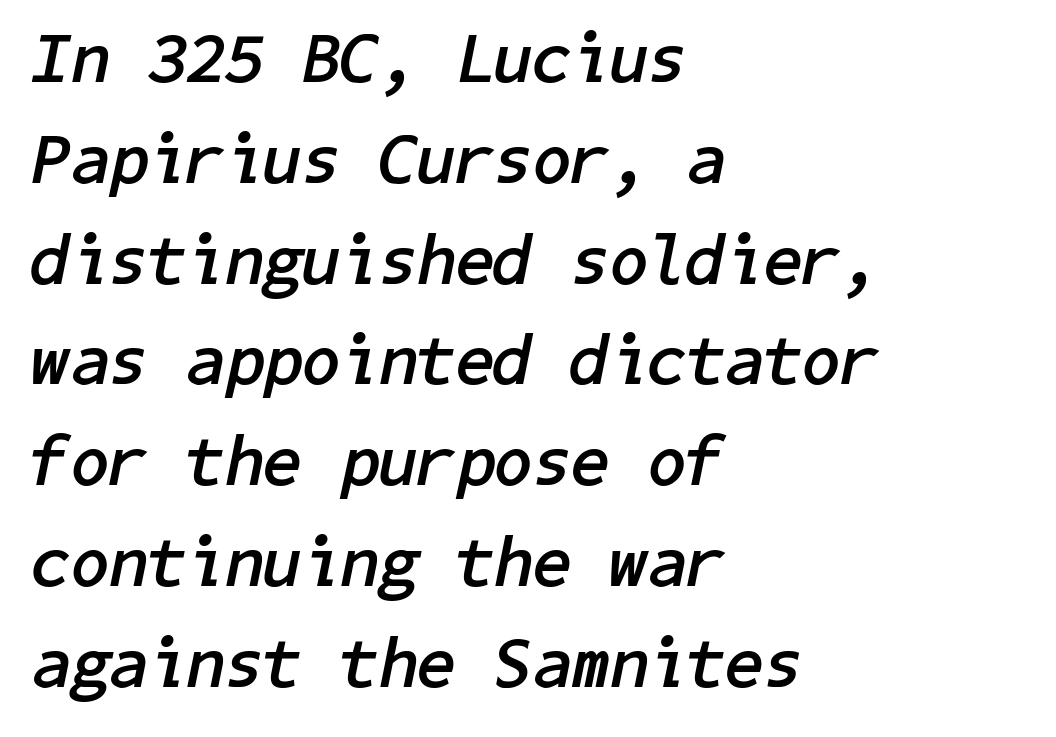
Casual observation: everything's shoved over to the left. Decoration check: the copy has no underline. Caption: standard tracking, unaltered. Regarding leading, the lines here are spaced in the standard way. Look at the stroke-to-counter ratio: heavy, a bold.
